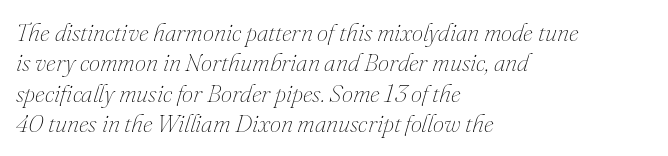
The image shows 25 px text type, italic (leaning right); set left-aligned, line spacing 1.22x, normal letter spacing, not underlined.
